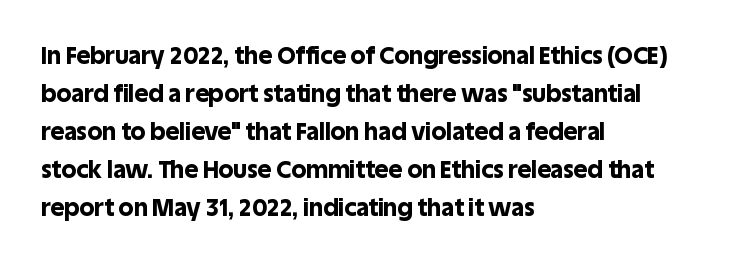
Q: Is the text bold? A: Yes.
Q: Is the text italic (slanted)? A: No, it is upright.
Q: Is the text underlined? A: No.
Q: How is the paragraph aligned? A: Left-aligned.
Q: Is the spacing between letters normal or unusually wide? A: Normal.
Q: Is the spacing between lines tight, normal or loose? A: Normal.
